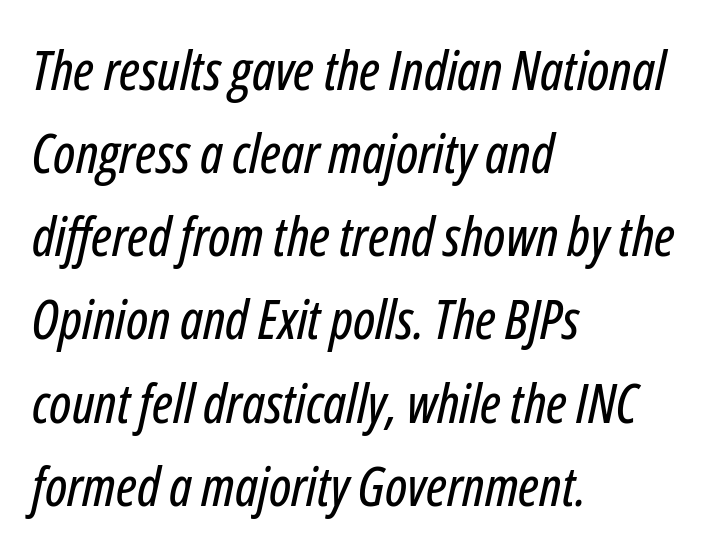
Quick note: interline space is typical. Would a proofreader flag this as italicized? Yes. Check the space under the baseline: it is left empty. The horizontal fit of the characters is conventional and even.
